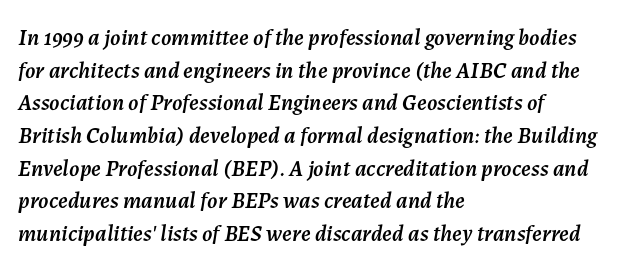
How would I describe the line gaps? Plain and ordinary. Type without underlining. Tall strokes in this sample are angled rather than plumb. This rendering leaves character spacing at its baseline value. The paragraph shown leans on its left margin.
